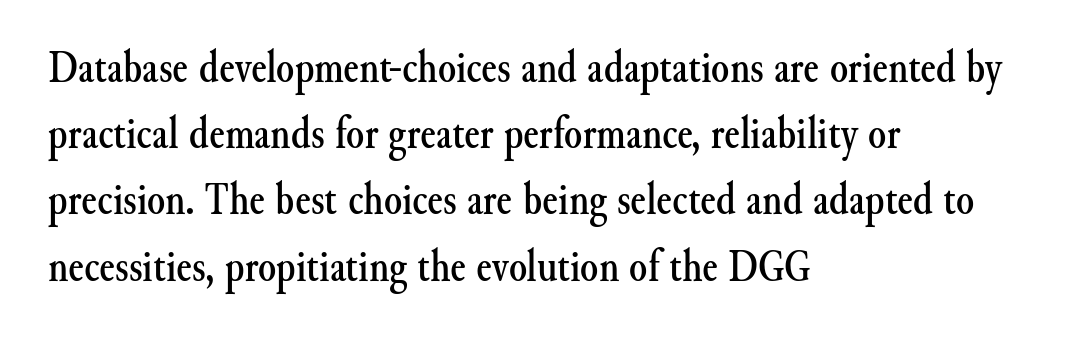
Q: Is the text italic (slanted)? A: No, it is upright.
Q: Is the typeface a serif or a sans-serif typeface? A: Serif.
Q: Is the text underlined? A: No.
Q: How is the paragraph aligned? A: Left-aligned.
Q: Is the spacing between letters normal or unusually wide? A: Normal.
Q: Is the spacing between lines tight, normal or loose? A: Normal.
Q: Width (condensed, normal, or wide)? A: Normal.
Q: Stroke contrast? A: Medium.
Q: x-height? A: Small.
Q: Monospaced? A: No.
